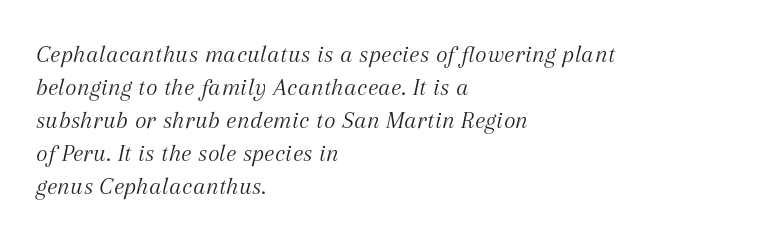
The image shows 25 px text type, italic (leaning right); set left-aligned, normal line spacing (1.32x), normal letter spacing, not underlined.
